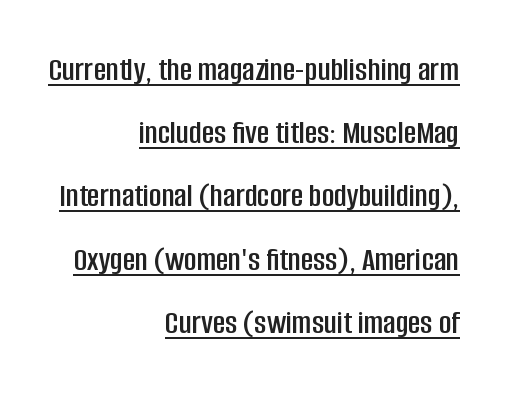
The image shows 34 px condensed sans-serif type, upright; set right-aligned, line spacing 1.86x, normal letter spacing, underlined; low stroke contrast and a large x-height.
